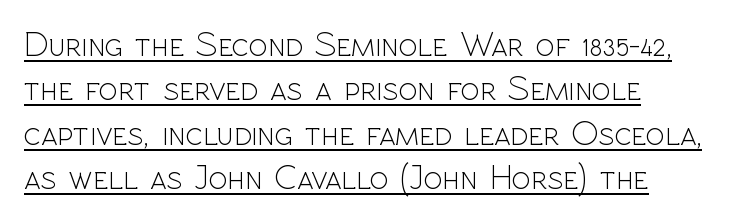
This sample has the flowing, uneven cadence of proportional lettering. These lines stack with their left ends in a neat column. Every stem runs plumb, perpendicular to the baseline. A typographer would call this underscored text. Each letter's strokes conclude bluntly, with no projecting serifs.
